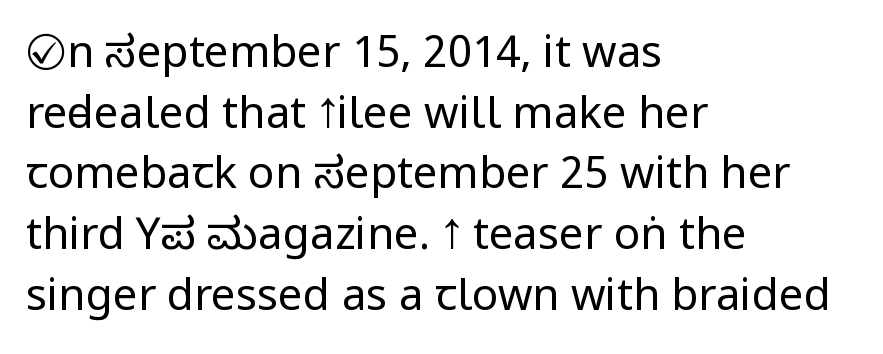
Q: Is the text bold? A: No.
Q: Is the text italic (slanted)? A: No, it is upright.
Q: Is the typeface a serif or a sans-serif typeface? A: Sans-serif.
Q: Is the text underlined? A: No.
Q: How is the paragraph aligned? A: Left-aligned.
Q: Is the spacing between letters normal or unusually wide? A: Normal.
Q: Is the spacing between lines tight, normal or loose? A: Normal.
Q: Width (condensed, normal, or wide)? A: Condensed.
Q: Stroke contrast? A: Low.
Q: x-height? A: Large.
Q: Monospaced? A: No.
